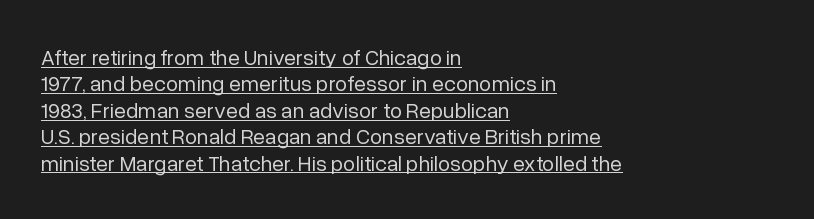
The image shows 22 px text type, upright; set left-aligned, line spacing 1.2x, normal letter spacing, underlined.
